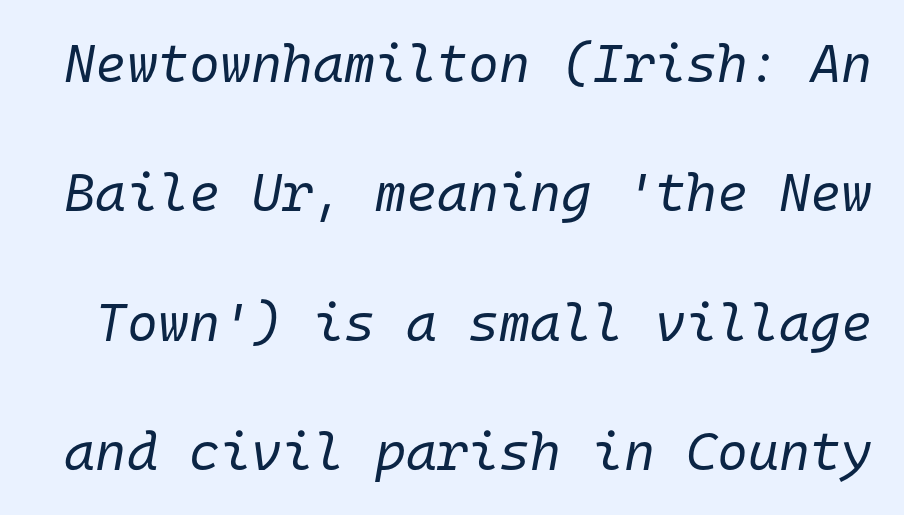
Q: Is the text bold? A: No.
Q: Is the text italic (slanted)? A: Yes, it leans right by about 10 degrees.
Q: Is the text underlined? A: No.
Q: Is the spacing between letters normal or unusually wide? A: Normal.
Q: Is the spacing between lines tight, normal or loose? A: Loose.
Q: Width (condensed, normal, or wide)? A: Normal.
Q: Stroke contrast? A: Low.
Q: x-height? A: Medium.
Q: Monospaced? A: Yes.
